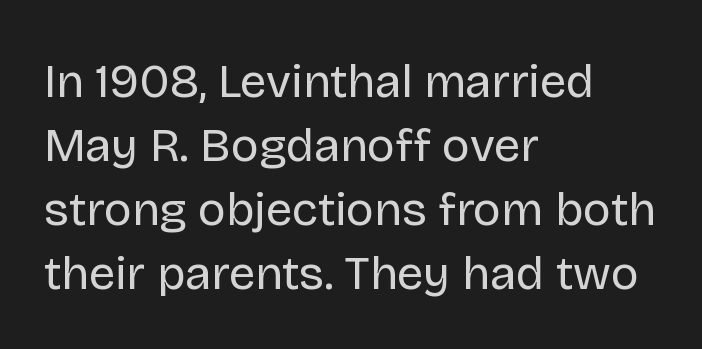
The image shows 47 px regular-weight sans-serif type, upright; set left-aligned, normal line spacing (1.36x), normal letter spacing, not underlined; low stroke contrast and a large x-height.
